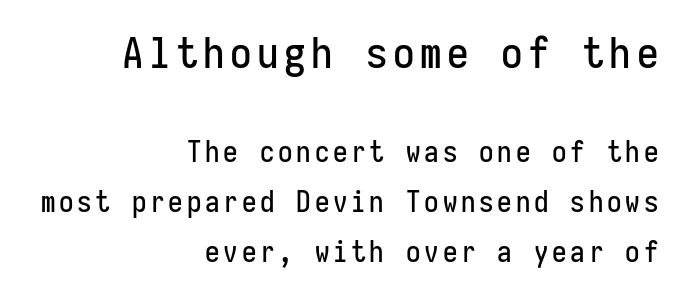
{"serif": "no", "italic": "no", "width": "condensed", "stroke_contrast": "low", "x_height": "medium", "monospaced": "yes", "underline": "no", "align": "right", "line_spacing_ratio": 1.72, "larger_block": "first", "size_ratio": 1.48, "glyph_px": 43}
